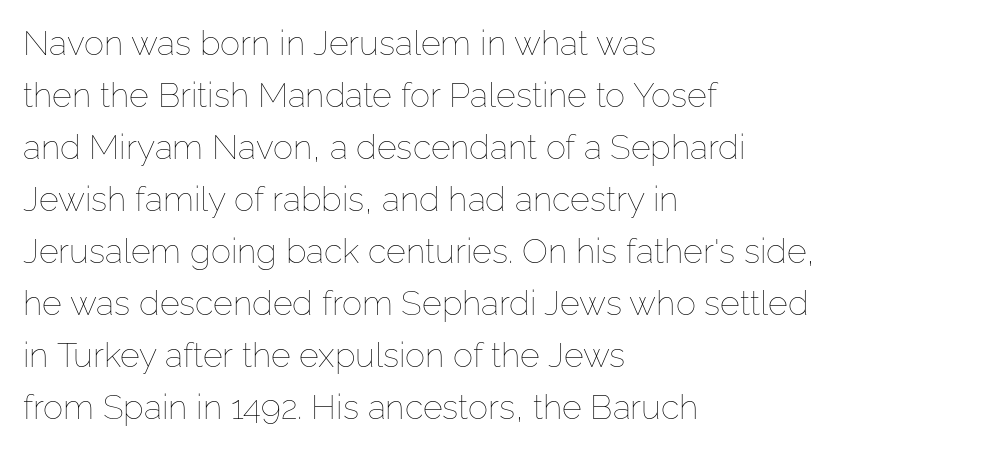
Which margin do the lines hug? The left one — the right edge is uneven. Summary of vertical rhythm: regular, with standard interline spacing. These lines keep a tight, regular rhythm from letter to letter. No heavy texture on the line: the type isn't bold.
